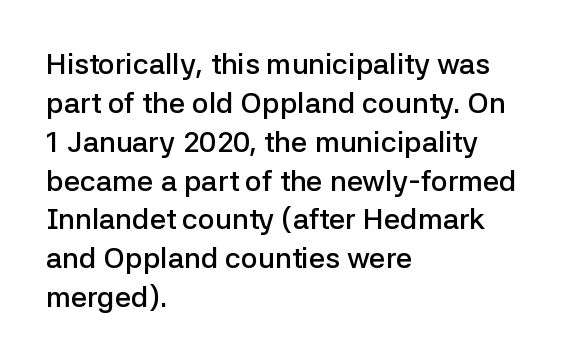
The line texture is even and compact thanks to regular tracking. Look at the stroke-to-counter ratio: somewhat heavy, a semibold. The block of text has a typical density, with ordinary space between rows. The ragged edge is on the right, which tells us the setting is flush left. These lines are rendered in a variable-pitch font.
